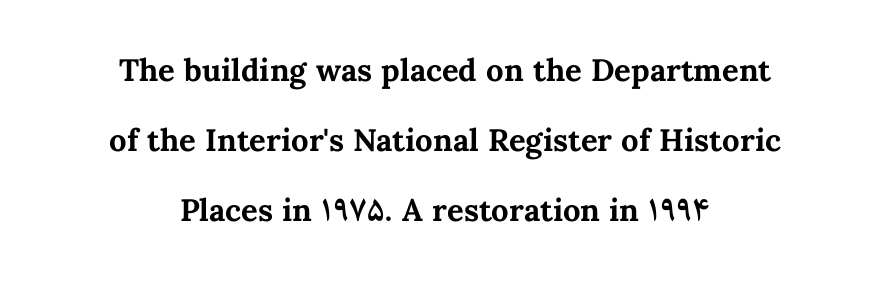
{"italic": "no", "bold": "yes", "weight": "bold", "width": "normal", "stroke_contrast": "medium", "x_height": "medium", "monospaced": "no", "underline": "no", "align": "center", "line_spacing": "loose", "line_spacing_ratio": 2.26, "letter_spacing": "normal", "letter_spacing_em": 0.0, "glyph_px": 31}
